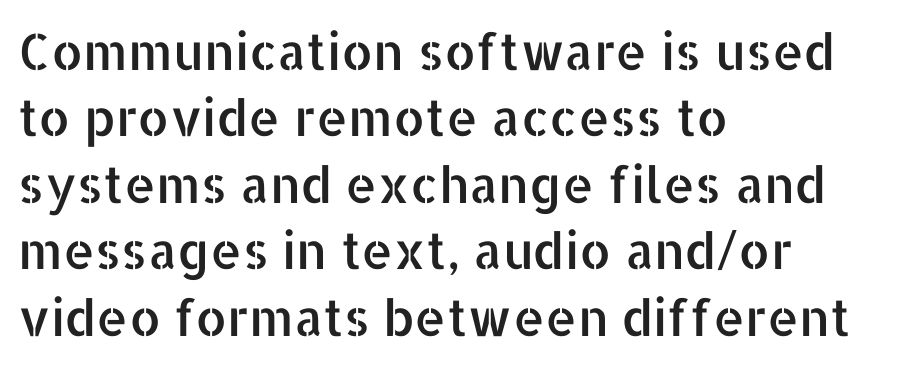
The image shows 50 px sans-serif type, upright; set left-aligned, normal line spacing (1.33x), normal letter spacing, not underlined; low stroke contrast and a medium x-height.
